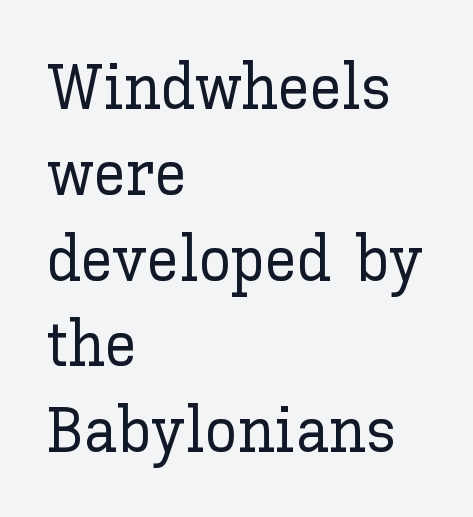
Upright lettering throughout. Check the space under the baseline: it is left empty. If you measured baseline to baseline, you'd find a middling distance. The type is set solid horizontally, with unmodified tracking. These lines are rendered in a variable-pitch font. These lines are set flush left with a ragged right edge.
